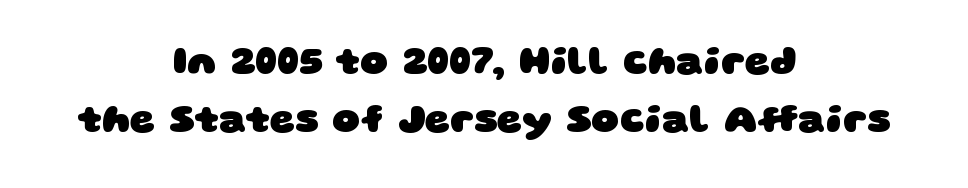
Q: Is the text bold? A: Yes.
Q: Is the typeface a serif or a sans-serif typeface? A: Sans-serif.
Q: Is the text underlined? A: No.
Q: How is the paragraph aligned? A: Centered.
Q: Is the spacing between letters normal or unusually wide? A: Normal.
Q: Is the spacing between lines tight, normal or loose? A: Normal.
Q: Width (condensed, normal, or wide)? A: Wide.
Q: Stroke contrast? A: Low.
Q: x-height? A: Large.
Q: Monospaced? A: No.
